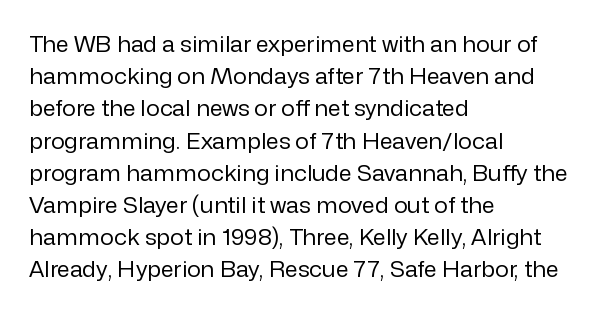
The image shows 23 px text type, upright; set left-aligned, normal line spacing (1.4x), normal letter spacing, not underlined.
